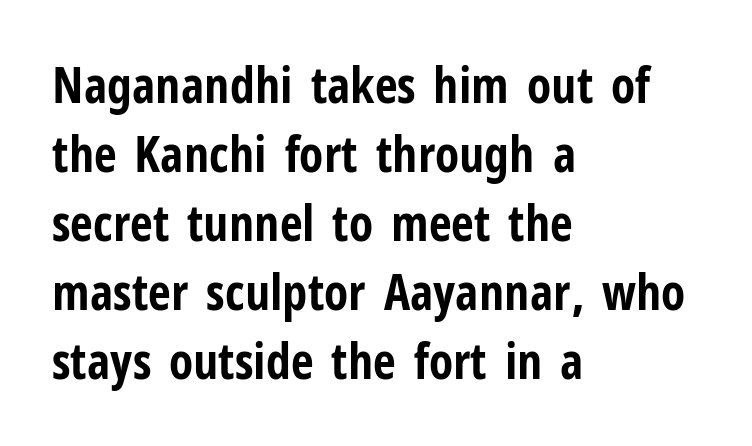
The image shows 50 px bold, condensed sans-serif type, upright; set left-aligned, normal line spacing (1.38x), normal letter spacing, not underlined; low stroke contrast and a medium x-height.
